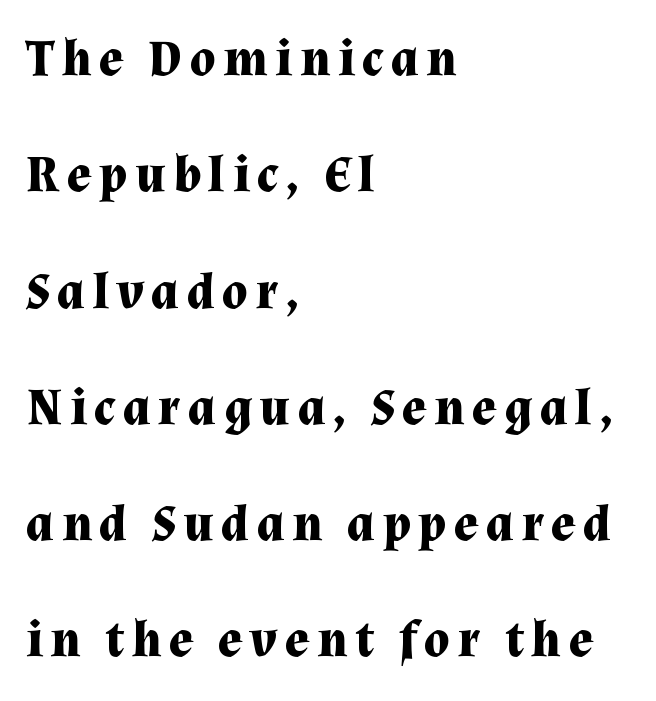
The image shows 51 px bold serif type, upright; set left-aligned, loose line spacing (2.28x), not underlined; medium stroke contrast and a medium x-height.
